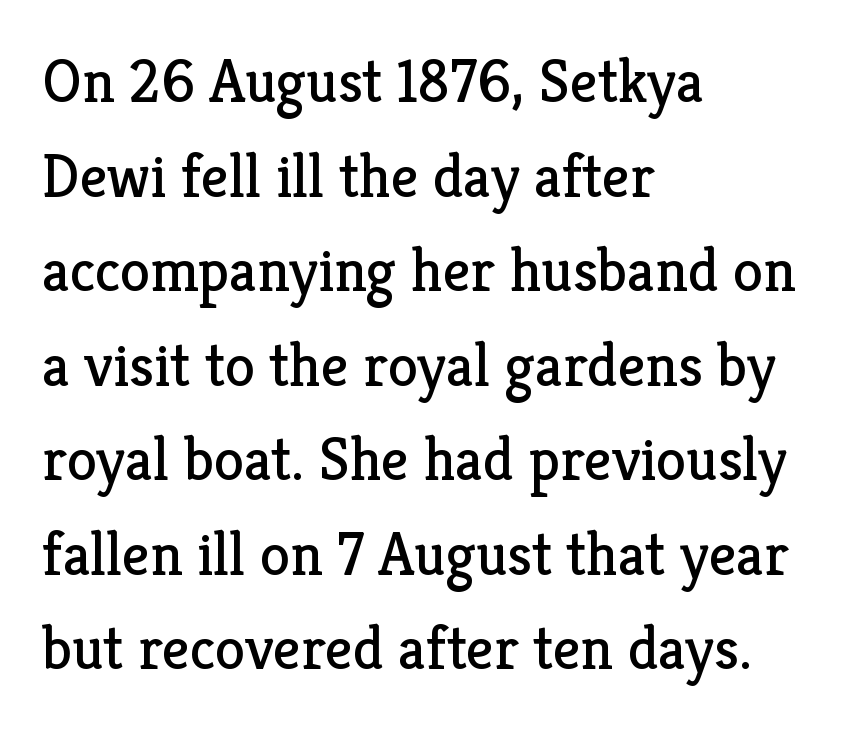
{"serif": "yes", "italic": "no", "bold": "no", "weight": "regular", "width": "normal", "stroke_contrast": "low", "x_height": "medium", "monospaced": "no", "underline": "no", "align": "left", "line_spacing": "normal", "line_spacing_ratio": 1.55, "letter_spacing": "normal", "letter_spacing_em": 0.0, "glyph_px": 61}
